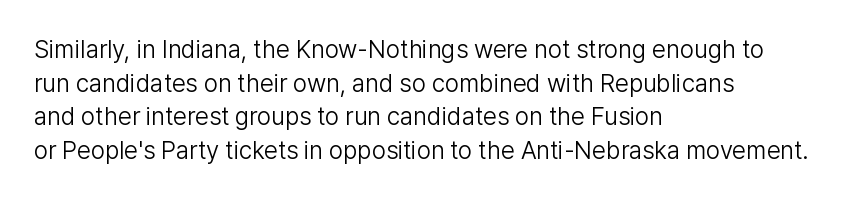
Q: Is the text bold? A: No.
Q: Is the text italic (slanted)? A: No, it is upright.
Q: Is the text underlined? A: No.
Q: How is the paragraph aligned? A: Left-aligned.
Q: Is the spacing between letters normal or unusually wide? A: Normal.
Q: Is the spacing between lines tight, normal or loose? A: Normal.
